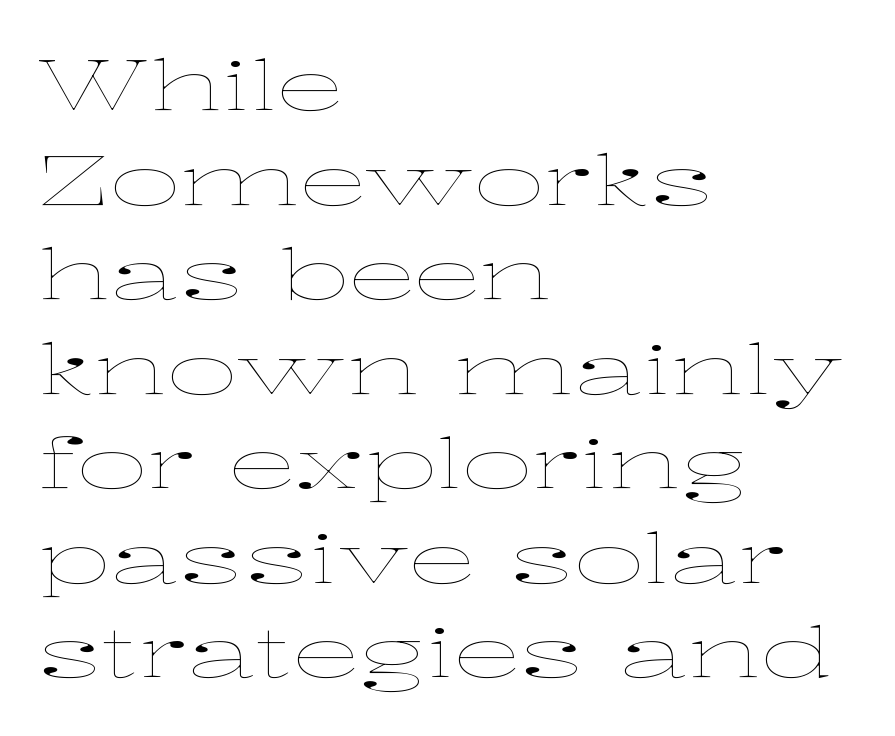
The cut favours lightness, reaching ordinary text weight at its darkest. In terms of letterspacing, this is plain default setting. Note the varied advance widths — an 'i' is clearly narrower than an 'm'. The strip under each line holds only bare page. Alignment: flush left.
